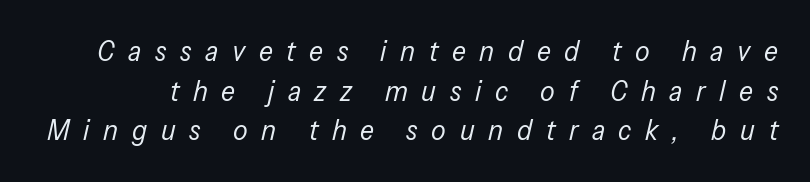
{"italic": "yes", "lean": "right", "slant_degrees": 13, "bold": "no", "weight": "regular", "width": "condensed", "stroke_contrast": "low", "x_height": "medium", "monospaced": "no", "underline": "no", "line_spacing": "normal", "line_spacing_ratio": 1.37, "letter_spacing": "wide", "letter_spacing_em": 0.47, "glyph_px": 29}
